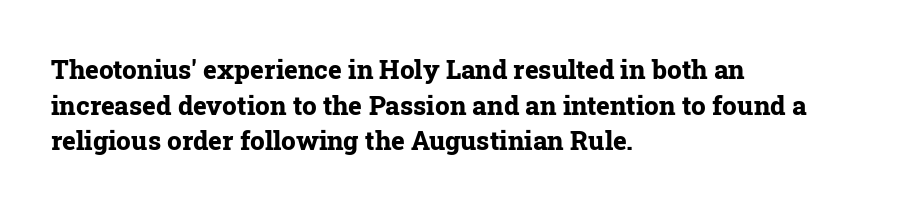
The image shows 26 px bold type, upright; set left-aligned, normal line spacing (1.37x), normal letter spacing, not underlined.
